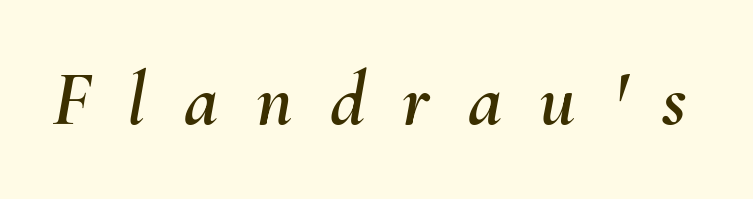
The image shows 77 px text type, italic (leaning right); set unusually wide letter spacing (+0.49 em), not underlined; medium stroke contrast and a small x-height.
